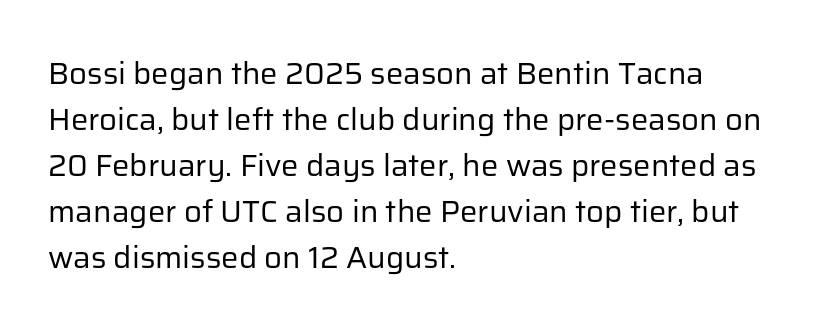
Q: Is the text bold? A: No.
Q: Is the text italic (slanted)? A: No, it is upright.
Q: Is the typeface a serif or a sans-serif typeface? A: Sans-serif.
Q: Is the text underlined? A: No.
Q: How is the paragraph aligned? A: Left-aligned.
Q: Is the spacing between letters normal or unusually wide? A: Normal.
Q: Is the spacing between lines tight, normal or loose? A: Normal.
Q: Width (condensed, normal, or wide)? A: Normal.
Q: Stroke contrast? A: Low.
Q: x-height? A: Medium.
Q: Monospaced? A: No.
